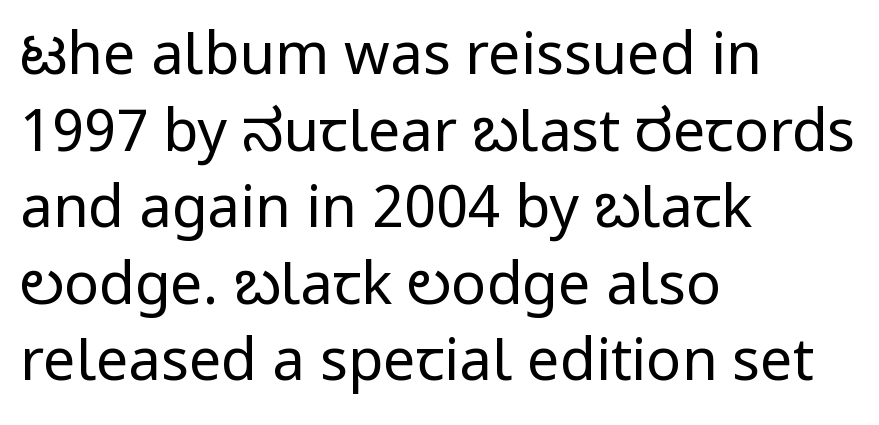
The image shows 58 px regular-weight, condensed sans-serif type, upright; set left-aligned, normal line spacing (1.32x), normal letter spacing, not underlined; low stroke contrast and a large x-height.
